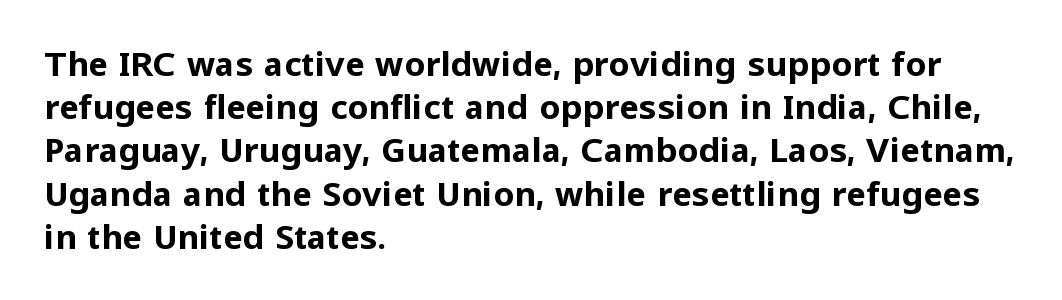
Observe the absence of serifs on each vertical stroke in this sample. Default kerning and tracking; the words read as compact shapes. Each letter keeps its own natural width here, so spacing adapts to shape. Heavy, bold letterforms.
